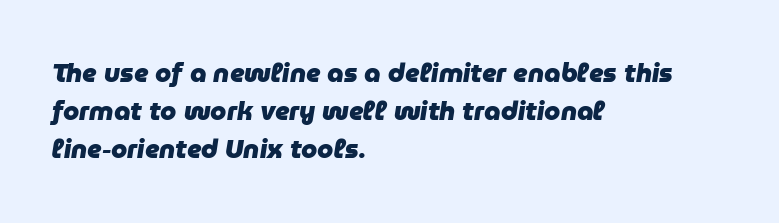
Baseline-to-baseline distance is the conventional proportion of letter height. This rendering uses left alignment, leaving the right contour irregular. Slant detected: the letters are inclined. In terms of letterspacing, this is plain default setting. The zone under the glyphs is completely vacant. Stroke thickness is high; the sample reads as a true bold.
